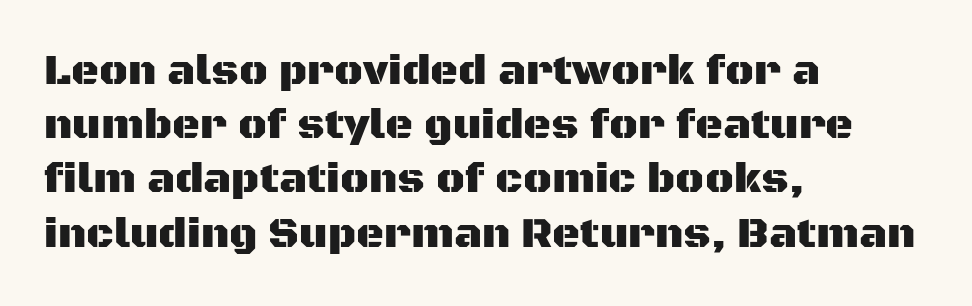
Upright lettering throughout. A sans-serif font was chosen for this passage. Anything drawn beneath the words? Only blank space. The type is set solid horizontally, with unmodified tracking. Whoever set this chose a conventional vertical rhythm. Short and long lines alike share a common starting point at left.
